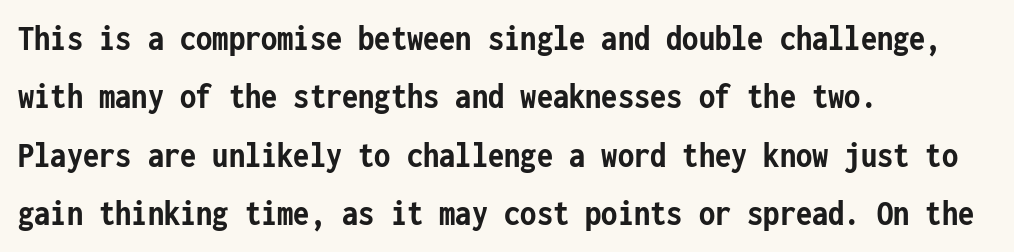
{"serif": "no", "italic": "no", "bold": "yes", "weight": "semibold", "width": "condensed", "stroke_contrast": "low", "x_height": "medium", "monospaced": "yes", "underline": "no", "align": "left", "line_spacing": "normal", "line_spacing_ratio": 1.58, "letter_spacing": "normal", "letter_spacing_em": 0.0, "glyph_px": 37}
